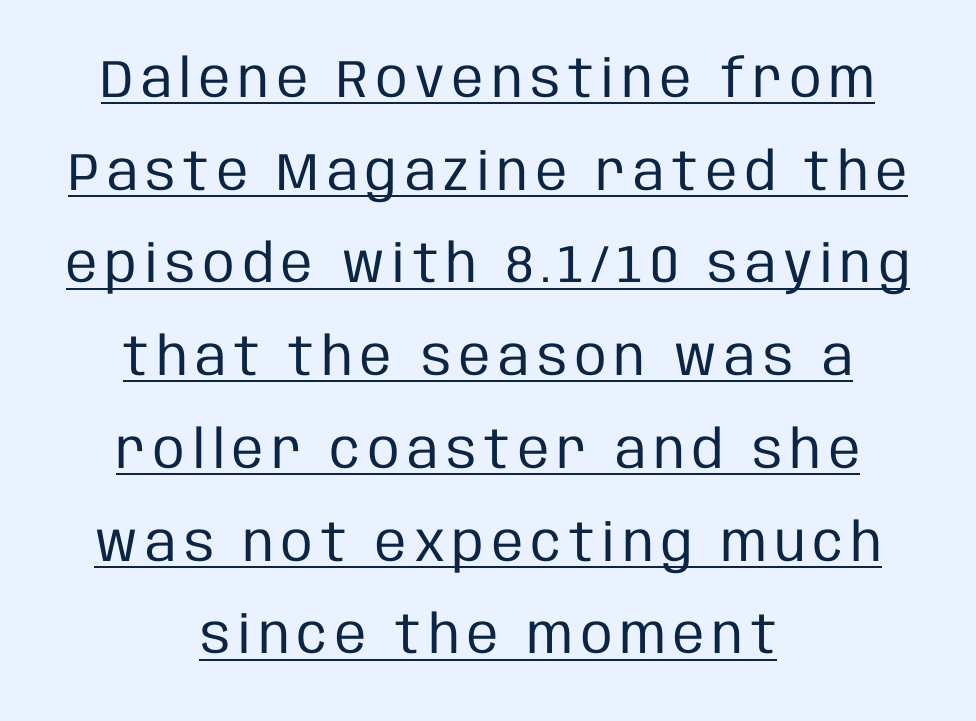
The image shows 53 px regular-weight, condensed sans-serif type, upright; set centered, line spacing 1.75x, underlined; low stroke contrast and a large x-height.
